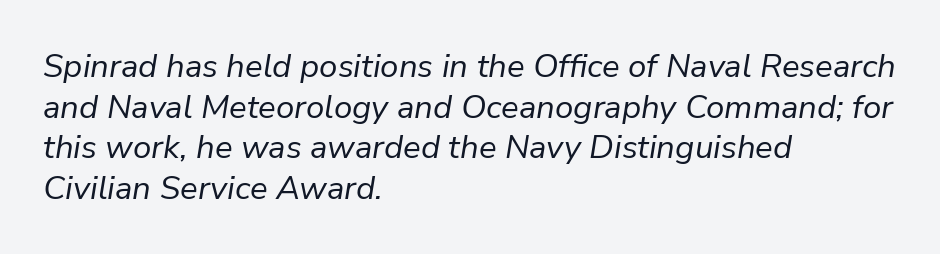
Q: Is the text bold? A: No.
Q: Is the text italic (slanted)? A: Yes, it leans right by about 9 degrees.
Q: Is the text underlined? A: No.
Q: How is the paragraph aligned? A: Left-aligned.
Q: Is the spacing between letters normal or unusually wide? A: Normal.
Q: Width (condensed, normal, or wide)? A: Normal.
Q: Stroke contrast? A: Low.
Q: x-height? A: Medium.
Q: Monospaced? A: No.
